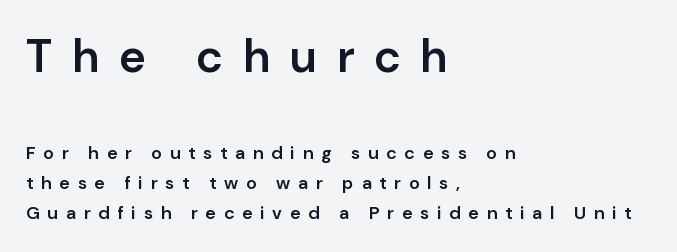
The passage shown is not underscored anywhere. The face used here is rendered with a markedly widened letterfit. The upper block of text is set noticeably larger than the block beneath it. Casual observation: everything's shoved over to the left. Summary of vertical rhythm: regular, with standard interline spacing.
